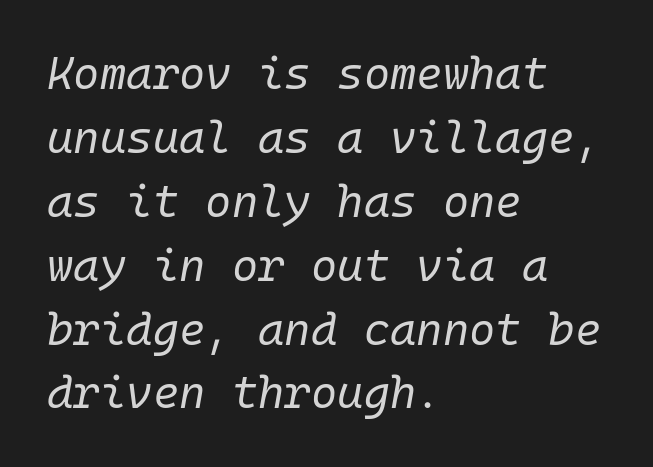
{"italic": "yes", "lean": "right", "slant_degrees": 10, "bold": "no", "weight": "regular", "width": "normal", "stroke_contrast": "low", "x_height": "medium", "monospaced": "yes", "underline": "no", "align": "left", "line_spacing": "normal", "line_spacing_ratio": 1.42, "letter_spacing": "normal", "letter_spacing_em": 0.0, "glyph_px": 45}
